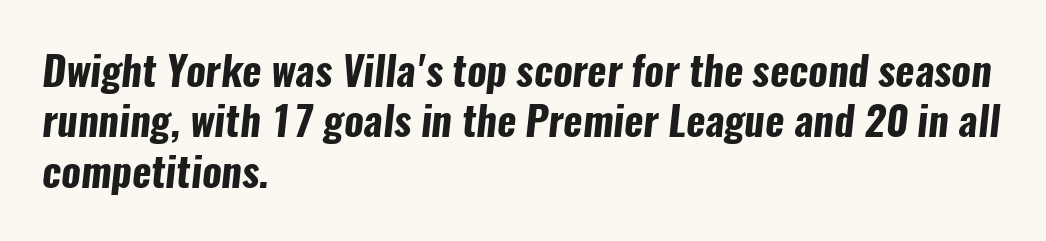
Q: Is the text bold? A: Yes.
Q: Is the typeface a serif or a sans-serif typeface? A: Sans-serif.
Q: Is the text underlined? A: No.
Q: How is the paragraph aligned? A: Left-aligned.
Q: Is the spacing between letters normal or unusually wide? A: Normal.
Q: Width (condensed, normal, or wide)? A: Condensed.
Q: Stroke contrast? A: Low.
Q: x-height? A: Medium.
Q: Monospaced? A: No.
